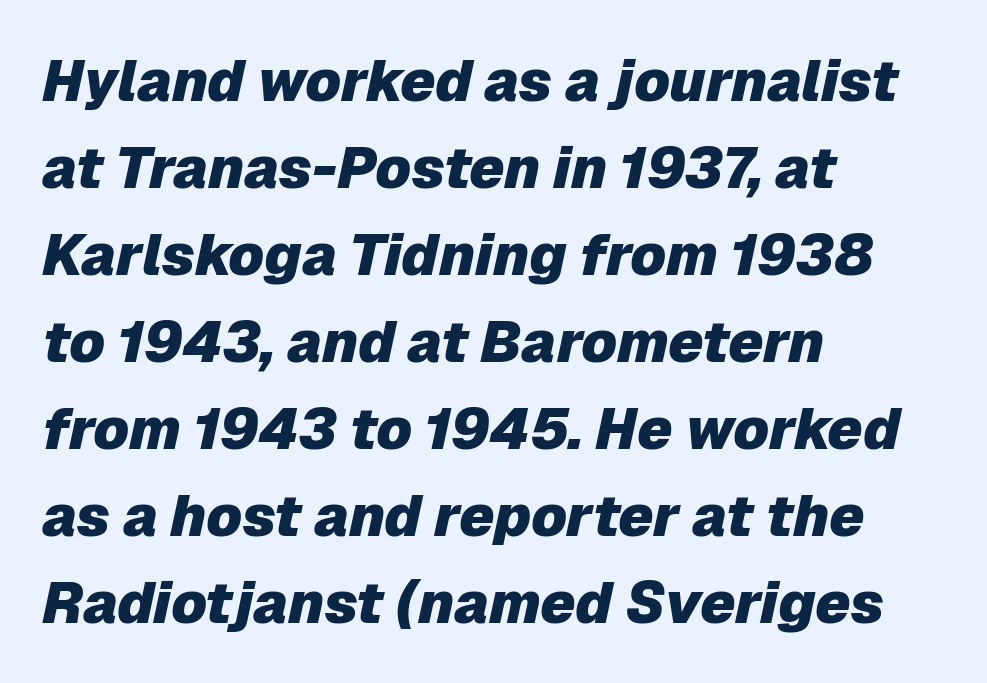
Q: Is the text bold? A: Yes.
Q: Is the text italic (slanted)? A: Yes, it leans right by about 12 degrees.
Q: Is the text underlined? A: No.
Q: How is the paragraph aligned? A: Left-aligned.
Q: Is the spacing between letters normal or unusually wide? A: Normal.
Q: Is the spacing between lines tight, normal or loose? A: Normal.
Q: Width (condensed, normal, or wide)? A: Normal.
Q: Stroke contrast? A: Low.
Q: x-height? A: Medium.
Q: Monospaced? A: No.
